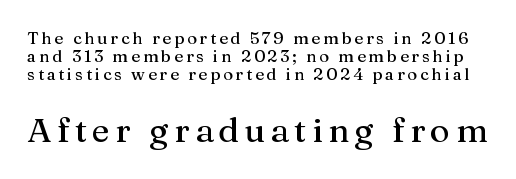
Q: Is the text italic (slanted)? A: No, it is upright.
Q: Is the typeface a serif or a sans-serif typeface? A: Serif.
Q: Is the text underlined? A: No.
Q: Is the spacing between lines tight, normal or loose? A: Tight.
Q: Which block of text is set in a larger size, the first (top) or the second (bottom)? A: The second (bottom) one.
Q: Width (condensed, normal, or wide)? A: Normal.
Q: Stroke contrast? A: Medium.
Q: x-height? A: Medium.
Q: Monospaced? A: No.
